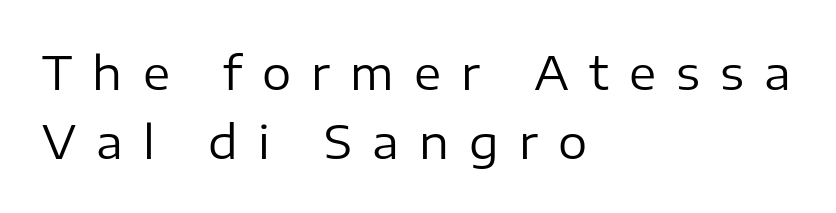
{"serif": "no", "italic": "no", "bold": "no", "weight": "regular", "width": "normal", "stroke_contrast": "low", "x_height": "medium", "monospaced": "no", "underline": "no", "align": "left", "line_spacing": "normal", "line_spacing_ratio": 1.51, "letter_spacing": "wide", "letter_spacing_em": 0.44, "glyph_px": 46}
